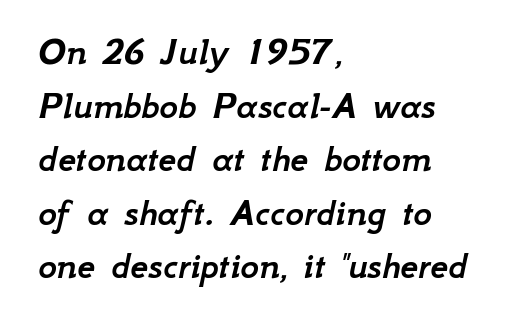
{"italic": "yes", "lean": "right", "slant_degrees": 12, "width": "normal", "stroke_contrast": "low", "x_height": "small", "monospaced": "no", "underline": "no", "align": "left", "line_spacing": "normal", "line_spacing_ratio": 1.34, "letter_spacing": "normal", "letter_spacing_em": 0.0, "glyph_px": 40}
